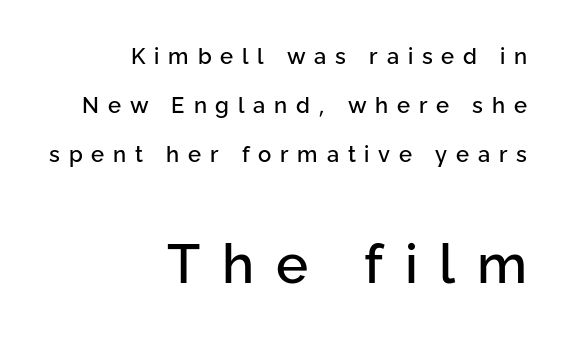
Q: Is the text italic (slanted)? A: No, it is upright.
Q: Is the typeface a serif or a sans-serif typeface? A: Sans-serif.
Q: Is the text underlined? A: No.
Q: How is the paragraph aligned? A: Right-aligned.
Q: Is the spacing between letters normal or unusually wide? A: Unusually wide.
Q: Is the spacing between lines tight, normal or loose? A: Loose.
Q: Which block of text is set in a larger size, the first (top) or the second (bottom)? A: The second (bottom) one.
Q: Width (condensed, normal, or wide)? A: Normal.
Q: Stroke contrast? A: Low.
Q: x-height? A: Medium.
Q: Monospaced? A: No.
